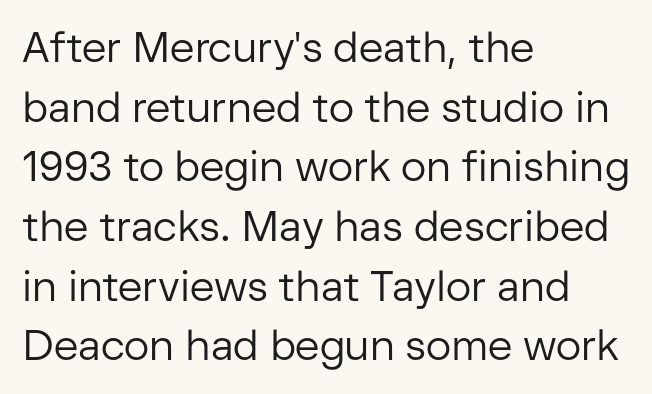
The image shows 42 px regular-weight sans-serif type, upright; set left-aligned, normal line spacing (1.42x), normal letter spacing, not underlined; low stroke contrast and a medium x-height.
